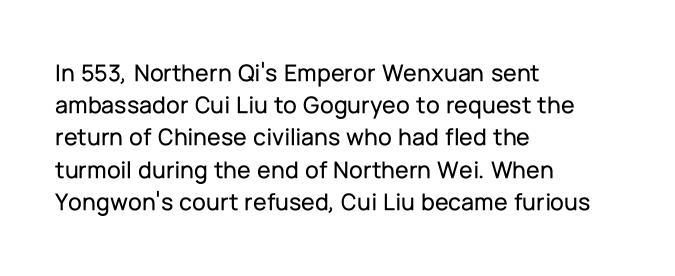
Q: Is the text italic (slanted)? A: No, it is upright.
Q: Is the text underlined? A: No.
Q: How is the paragraph aligned? A: Left-aligned.
Q: Is the spacing between letters normal or unusually wide? A: Normal.
Q: Is the spacing between lines tight, normal or loose? A: Normal.
